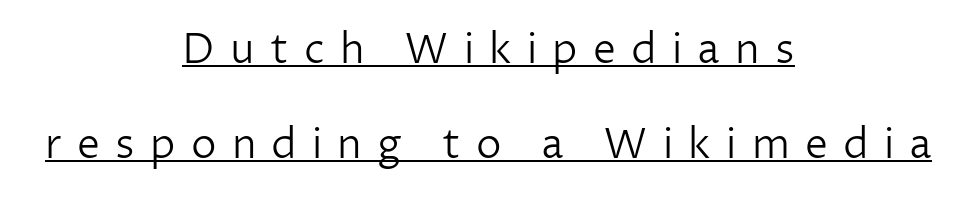
{"serif": "no", "italic": "no", "bold": "no", "weight": "light", "width": "normal", "stroke_contrast": "low", "x_height": "medium", "monospaced": "no", "underline": "yes", "align": "center", "line_spacing": "loose", "line_spacing_ratio": 2.31, "letter_spacing": "wide", "letter_spacing_em": 0.37, "glyph_px": 41}
